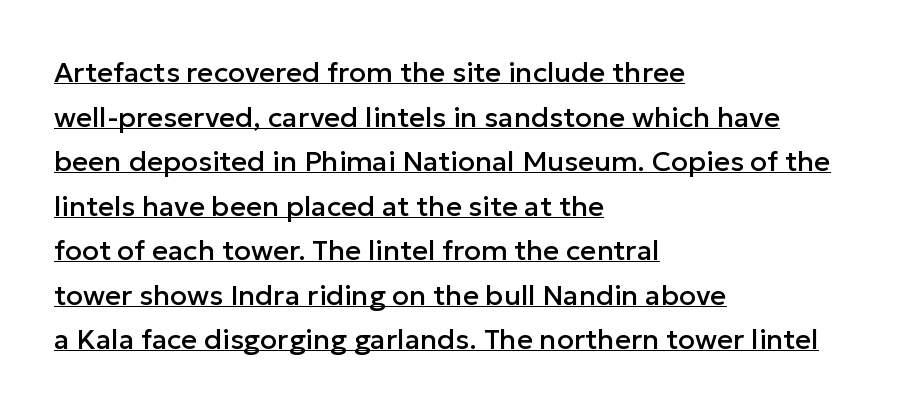
Q: Is the text italic (slanted)? A: No, it is upright.
Q: Is the typeface a serif or a sans-serif typeface? A: Sans-serif.
Q: Is the text underlined? A: Yes.
Q: How is the paragraph aligned? A: Left-aligned.
Q: Is the spacing between letters normal or unusually wide? A: Normal.
Q: Is the spacing between lines tight, normal or loose? A: Normal.
Q: Width (condensed, normal, or wide)? A: Normal.
Q: Stroke contrast? A: Low.
Q: x-height? A: Medium.
Q: Monospaced? A: No.
